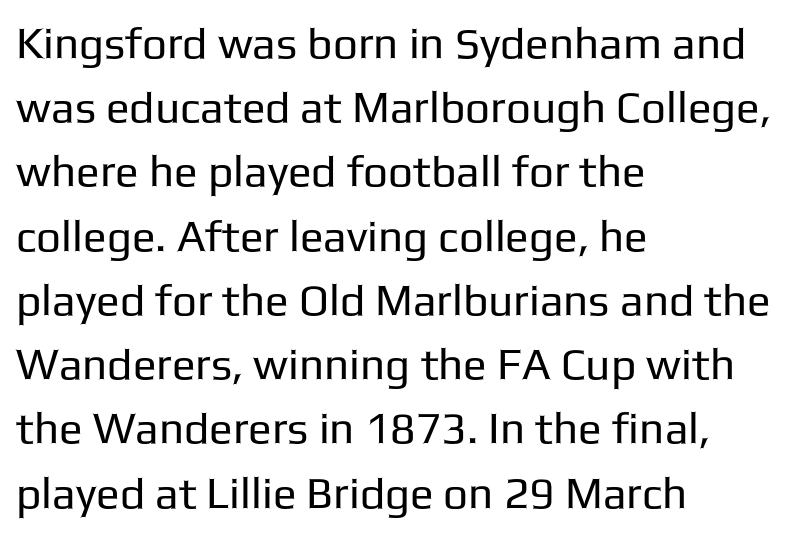
Is the type heavy? It reads as light-to-regular instead. Clear beneath every line of the passage. Caption: standard tracking, unaltered. The letters stand upright; this is a roman face.
